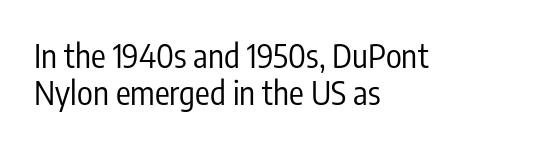
Q: Is the text bold? A: No.
Q: Is the text italic (slanted)? A: No, it is upright.
Q: Is the typeface a serif or a sans-serif typeface? A: Sans-serif.
Q: Is the text underlined? A: No.
Q: How is the paragraph aligned? A: Left-aligned.
Q: Is the spacing between letters normal or unusually wide? A: Normal.
Q: Is the spacing between lines tight, normal or loose? A: Tight.
Q: Width (condensed, normal, or wide)? A: Condensed.
Q: Stroke contrast? A: Low.
Q: x-height? A: Medium.
Q: Monospaced? A: No.
